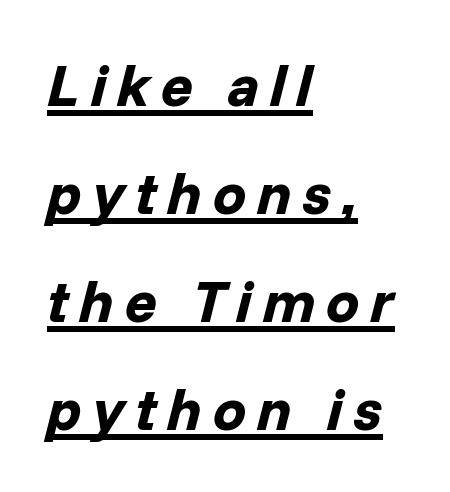
Q: Is the text bold? A: Yes.
Q: Is the text italic (slanted)? A: Yes, it leans right by about 14 degrees.
Q: Is the text underlined? A: Yes.
Q: How is the paragraph aligned? A: Left-aligned.
Q: Width (condensed, normal, or wide)? A: Normal.
Q: Stroke contrast? A: Low.
Q: x-height? A: Medium.
Q: Monospaced? A: No.
